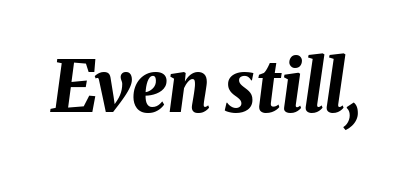
{"italic": "yes", "lean": "right", "slant_degrees": 8, "bold": "yes", "weight": "bold", "width": "normal", "stroke_contrast": "medium", "x_height": "medium", "monospaced": "no", "underline": "no", "letter_spacing": "normal", "letter_spacing_em": 0.0, "glyph_px": 71}
